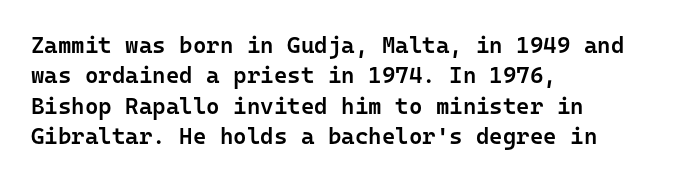
The space between consecutive lines is moderate. Each glyph is drawn with semibold strokes, heavier than normal yet not fully bold. Casual observation: everything's shoved over to the left. Letters rest on an invisible, unmarked baseline. It's the straight-up-and-down kind of type. Standard letterfit; no display-style spreading of the glyphs.
